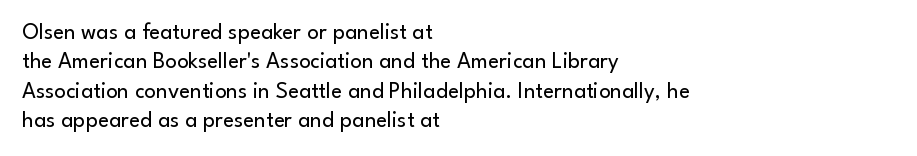
The image shows 23 px text type, upright; set left-aligned, normal line spacing (1.28x), normal letter spacing, not underlined.
